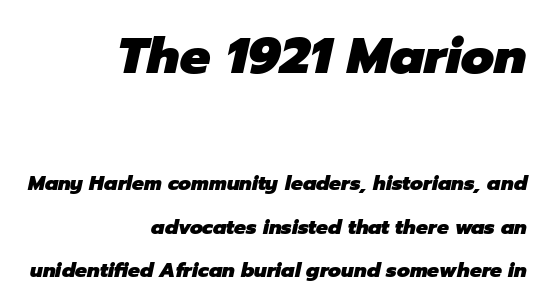
Q: Is the text bold? A: Yes.
Q: Is the text italic (slanted)? A: Yes, it leans right by about 12 degrees.
Q: Is the text underlined? A: No.
Q: How is the paragraph aligned? A: Right-aligned.
Q: Is the spacing between letters normal or unusually wide? A: Normal.
Q: Is the spacing between lines tight, normal or loose? A: Loose.
Q: Which block of text is set in a larger size, the first (top) or the second (bottom)? A: The first (top) one.
Q: Width (condensed, normal, or wide)? A: Normal.
Q: Stroke contrast? A: Low.
Q: x-height? A: Medium.
Q: Monospaced? A: No.
